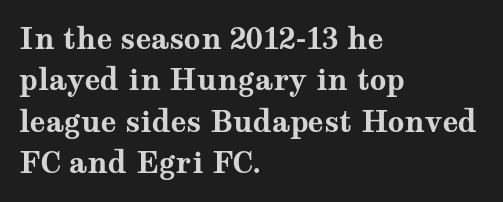
A typesetter would mark this as roman, not italic. Compared with a centered layout, this one pins lines to the left instead. The face used here is rendered with its standard letterfit. Strong, thick strokes mark this as bold type.
